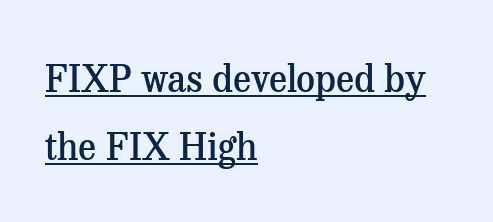
All the whitespace from short lines collects on the right. Glyph-to-glyph distance matches everyday printed text. Looks like regular typesetting: each glyph gets only the width it needs. These lines carry some extra weight — a demibold, not a full bold. A roman cut, with each character standing at attention.
